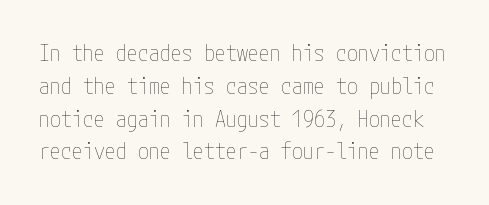
The image shows 22 px text type, upright; set normal line spacing (1.49x), normal letter spacing, not underlined.
